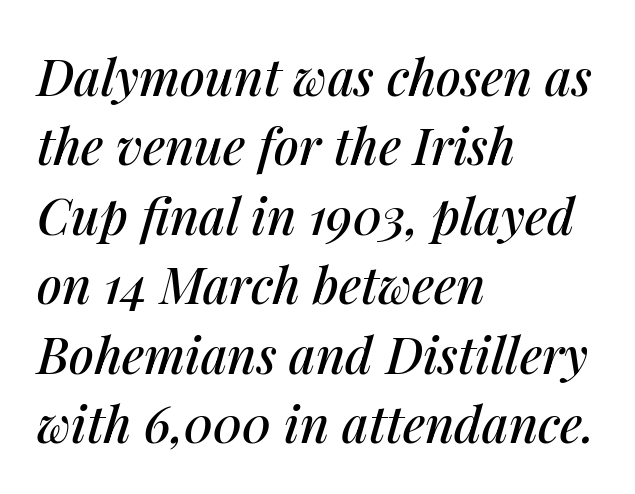
The image shows 50 px text type, italic (leaning right); set left-aligned, normal line spacing (1.39x), normal letter spacing, not underlined; medium stroke contrast and a medium x-height.
